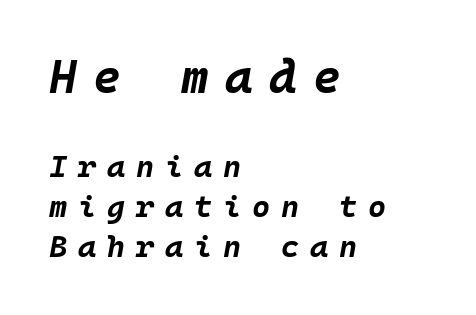
{"italic": "yes", "lean": "right", "slant_degrees": 10, "bold": "yes", "weight": "bold", "width": "normal", "stroke_contrast": "low", "x_height": "large", "monospaced": "yes", "underline": "no", "align": "left", "line_spacing": "normal", "line_spacing_ratio": 1.3, "letter_spacing": "wide", "letter_spacing_em": 0.35, "larger_block": "first", "size_ratio": 1.52, "glyph_px": 47}
